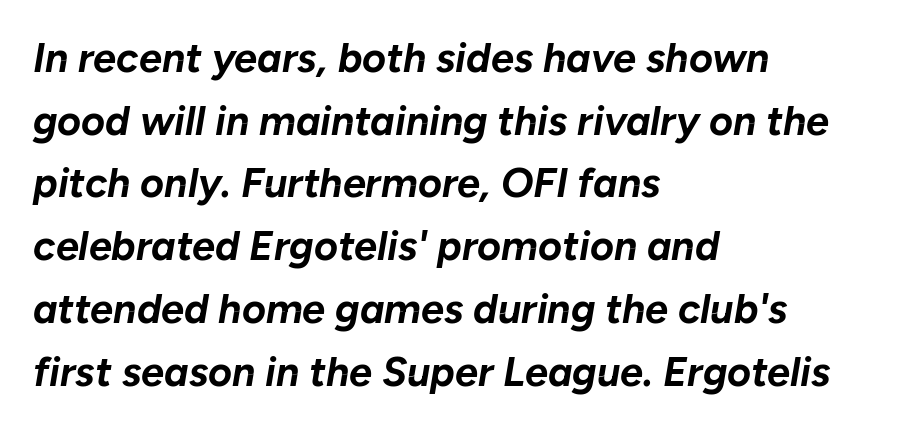
Teacher's note: observe the even left margin — that is flush-left alignment. Each row of text sits above clean, open space. Looking at the ascenders, they clearly lean. Each glyph is drawn with heavy, bold strokes.
